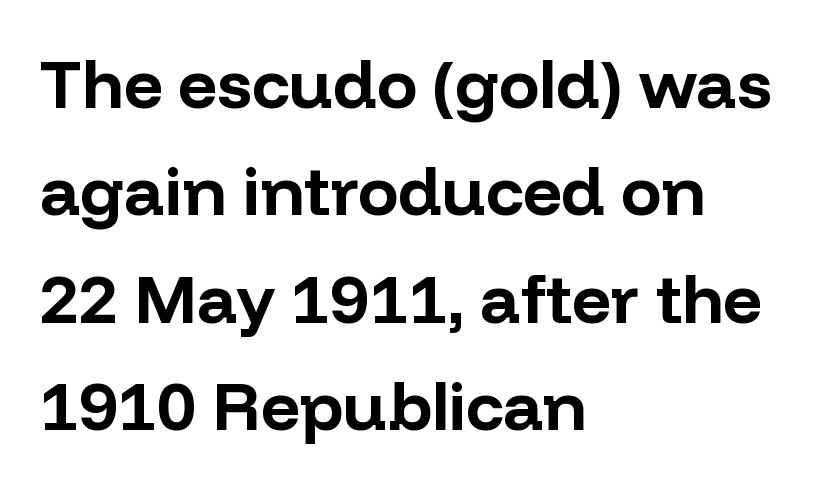
Q: Is the text bold? A: Yes.
Q: Is the text italic (slanted)? A: No, it is upright.
Q: Is the typeface a serif or a sans-serif typeface? A: Sans-serif.
Q: Is the text underlined? A: No.
Q: How is the paragraph aligned? A: Left-aligned.
Q: Is the spacing between letters normal or unusually wide? A: Normal.
Q: Is the spacing between lines tight, normal or loose? A: Normal.
Q: Width (condensed, normal, or wide)? A: Normal.
Q: Stroke contrast? A: Low.
Q: x-height? A: Medium.
Q: Monospaced? A: No.
